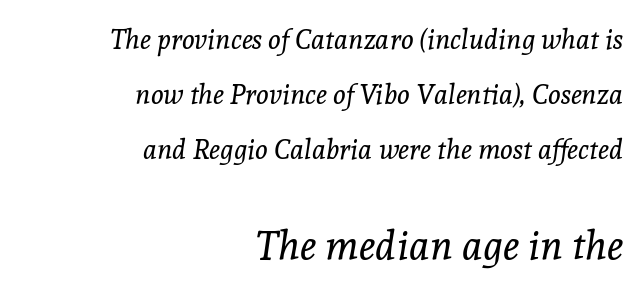
{"serif": "yes", "italic": "yes", "lean": "right", "slant_degrees": 8, "bold": "no", "weight": "regular", "width": "normal", "x_height": "medium", "monospaced": "no", "underline": "no", "align": "right", "line_spacing": "loose", "line_spacing_ratio": 2.04, "letter_spacing": "normal", "letter_spacing_em": 0.0, "larger_block": "second", "size_ratio": 1.48, "glyph_px": 40}
